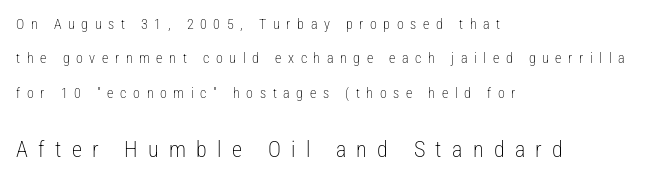
Q: Is the text bold? A: No.
Q: Is the text italic (slanted)? A: No, it is upright.
Q: Is the text underlined? A: No.
Q: How is the paragraph aligned? A: Left-aligned.
Q: Is the spacing between letters normal or unusually wide? A: Unusually wide.
Q: Is the spacing between lines tight, normal or loose? A: Loose.
Q: Which block of text is set in a larger size, the first (top) or the second (bottom)? A: The second (bottom) one.
